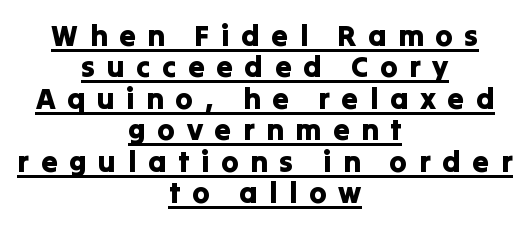
Q: Is the text italic (slanted)? A: No, it is upright.
Q: Is the typeface a serif or a sans-serif typeface? A: Sans-serif.
Q: Is the text underlined? A: Yes.
Q: How is the paragraph aligned? A: Centered.
Q: Is the spacing between letters normal or unusually wide? A: Unusually wide.
Q: Is the spacing between lines tight, normal or loose? A: Tight.
Q: Width (condensed, normal, or wide)? A: Normal.
Q: Stroke contrast? A: Low.
Q: x-height? A: Medium.
Q: Monospaced? A: No.
